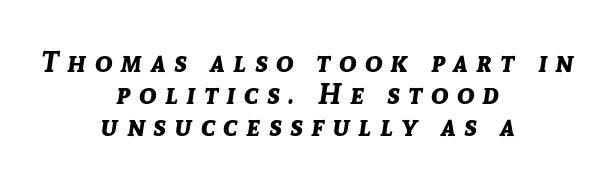
Typesetter's note: full bold, strokes at maximum text heaviness. The letters advance in unequal steps, a hallmark of proportional type. Words float on clear page, feet unadorned. A typesetter would mark this as italic.
